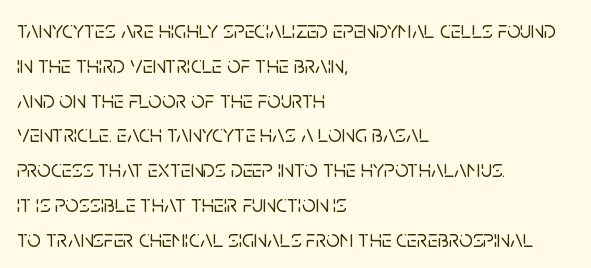
{"italic": "no", "underline": "no", "align": "left", "line_spacing": "normal", "line_spacing_ratio": 1.45, "letter_spacing": "normal", "letter_spacing_em": 0.0, "glyph_px": 24}
